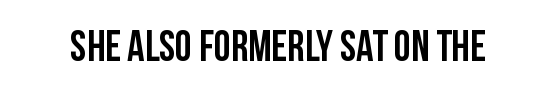
Q: Is the text bold? A: Yes.
Q: Is the text italic (slanted)? A: No, it is upright.
Q: Is the typeface a serif or a sans-serif typeface? A: Sans-serif.
Q: Is the text underlined? A: No.
Q: Is the spacing between letters normal or unusually wide? A: Normal.
Q: Width (condensed, normal, or wide)? A: Condensed.
Q: Stroke contrast? A: Low.
Q: x-height? A: Large.
Q: Monospaced? A: No.
